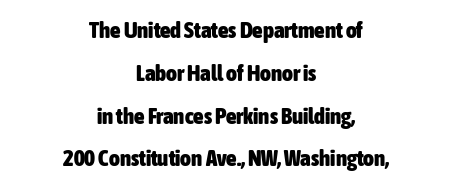
Strokes here are thick enough to call this a true bold. Standard letterfit; no display-style spreading of the glyphs. Nope, not italic — everything's standing straight. In CSS terms this would be text-align: center. The specimen omits any rule beneath the text block's lines.
